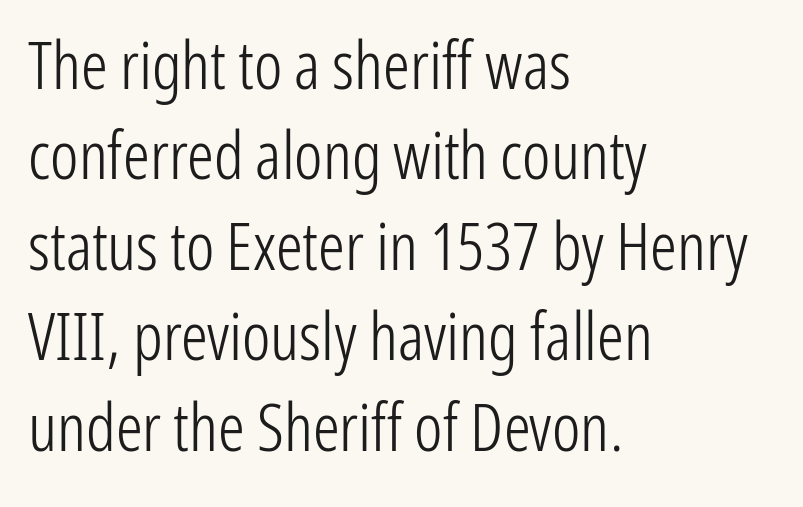
The image shows 67 px light, condensed sans-serif type, upright; set left-aligned, normal line spacing (1.35x), normal letter spacing, not underlined; low stroke contrast and a medium x-height.
